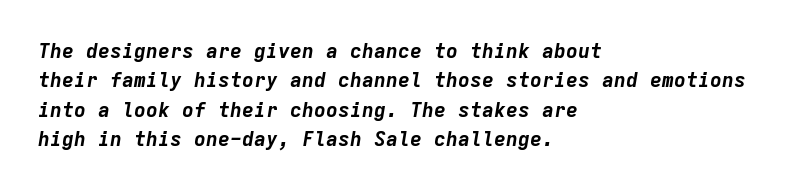
Thick stems and heavy bowls — unmistakably bold. What's the leading like? Ordinary, nothing unusual. Horizontal alignment here is leftward, the default for most running prose. Letters rest on an invisible, unmarked baseline. The rendering applies a slant to the glyphs. The letters sit at their default tracking, neither squeezed nor spread.
